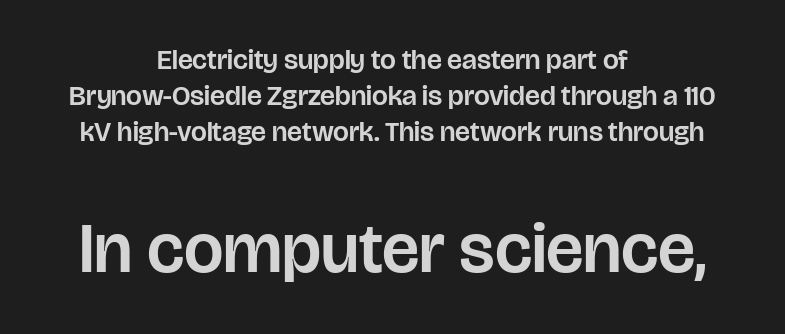
Q: Is the text italic (slanted)? A: No, it is upright.
Q: Is the typeface a serif or a sans-serif typeface? A: Sans-serif.
Q: Is the text underlined? A: No.
Q: How is the paragraph aligned? A: Centered.
Q: Is the spacing between letters normal or unusually wide? A: Normal.
Q: Is the spacing between lines tight, normal or loose? A: Normal.
Q: Which block of text is set in a larger size, the first (top) or the second (bottom)? A: The second (bottom) one.
Q: Width (condensed, normal, or wide)? A: Normal.
Q: Stroke contrast? A: Low.
Q: x-height? A: Large.
Q: Monospaced? A: No.
